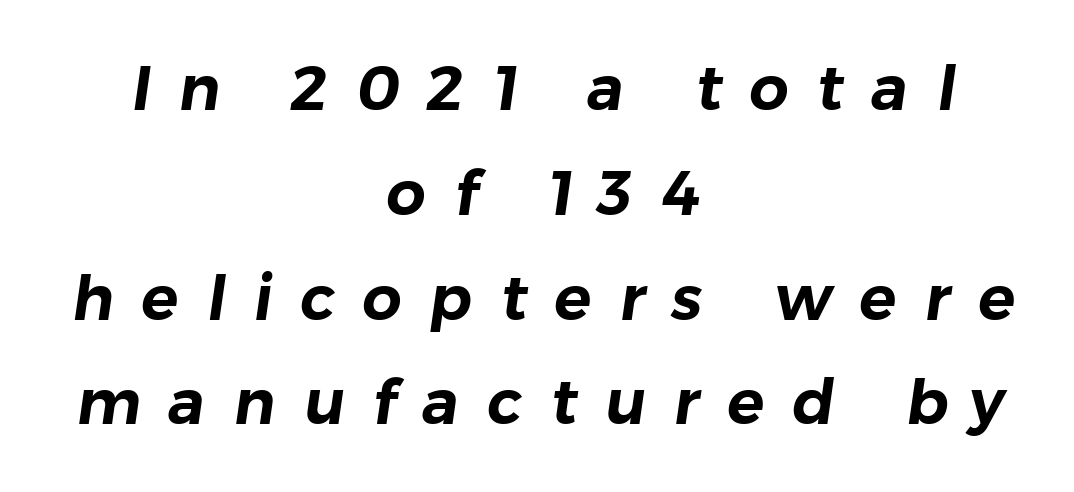
The image shows 62 px sans-serif type; set centered, normal line spacing (1.69x), unusually wide letter spacing (+0.45 em), not underlined; low stroke contrast and a medium x-height.
